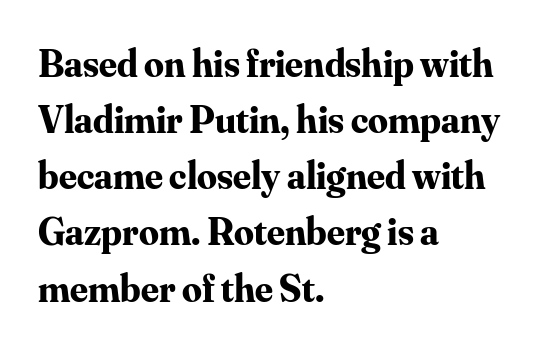
The sample has been set heavy, in full bold. To sum up the face: it has serifs. Does the lettering tilt? It doesn't — this is upright. Horizontal bands of white between lines are of average thickness. Is this a fixed-width face? No — the glyphs have proportional, varying widths. Where is the straight margin? On the left.
